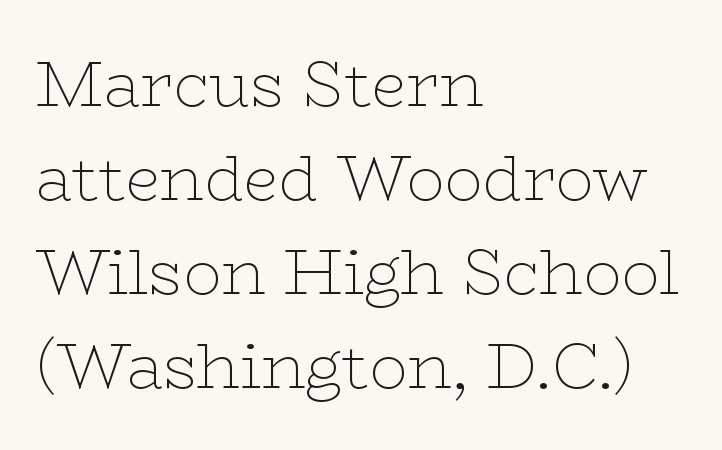
Words float on clear page, feet unadorned. The line texture is even and compact thanks to regular tracking. Honestly, the row spacing looks completely unremarkable. Reading down the block, your eye returns to a fixed left position each line.
